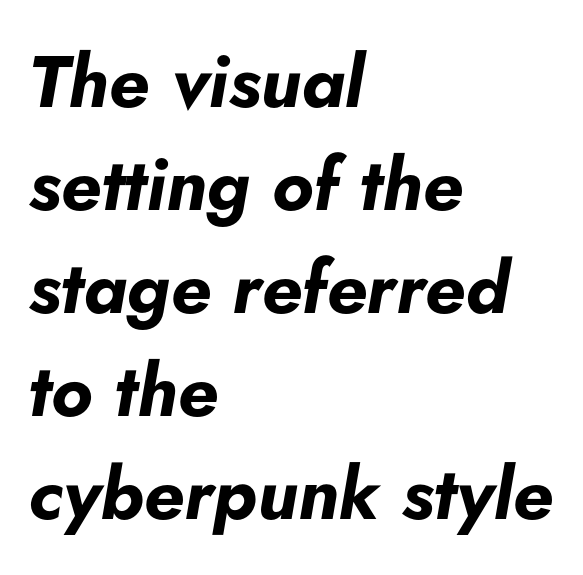
The image shows 73 px bold type, italic (leaning right); set left-aligned, normal line spacing (1.41x), normal letter spacing, not underlined; low stroke contrast and a small x-height.
